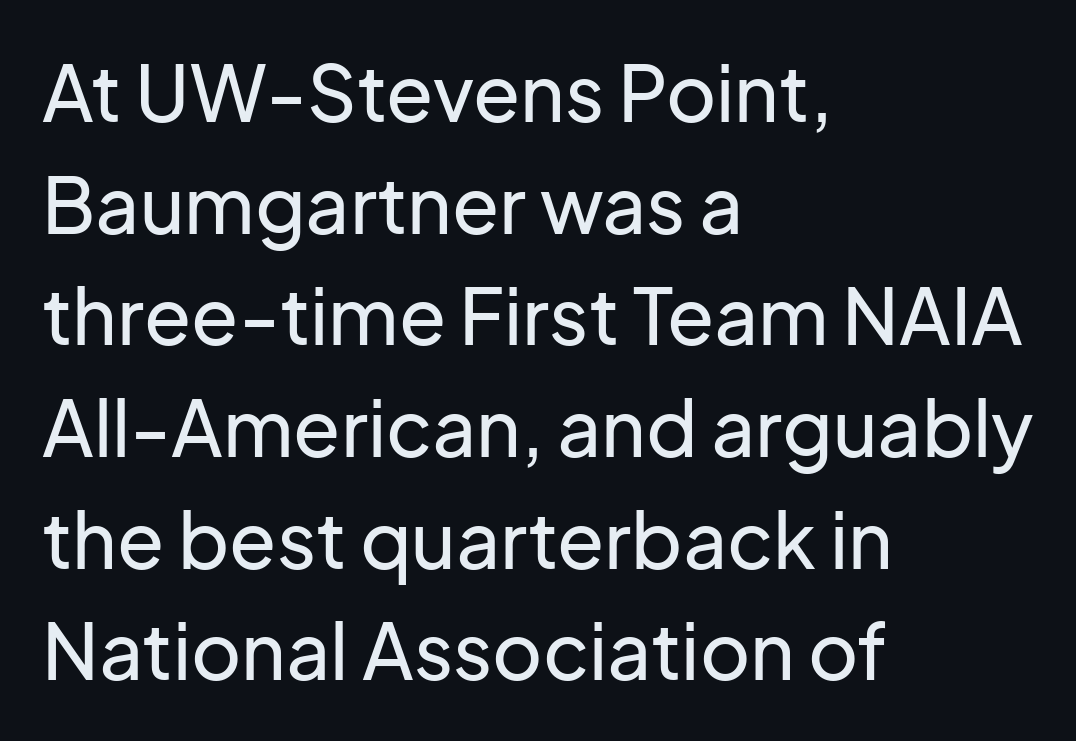
The image shows 77 px sans-serif type, upright; set left-aligned, normal line spacing (1.45x), normal letter spacing, not underlined; low stroke contrast and a medium x-height.
